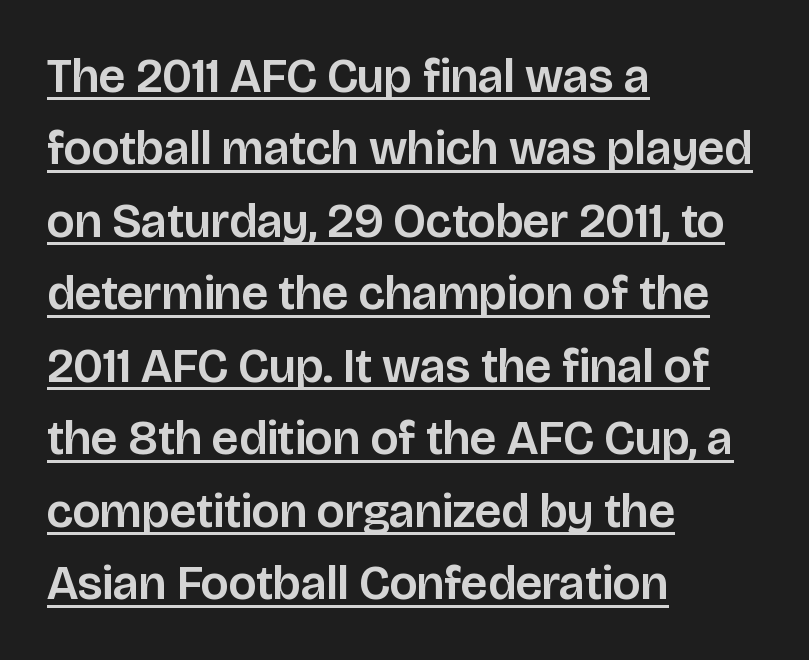
Q: Is the text italic (slanted)? A: No, it is upright.
Q: Is the typeface a serif or a sans-serif typeface? A: Sans-serif.
Q: Is the text underlined? A: Yes.
Q: How is the paragraph aligned? A: Left-aligned.
Q: Is the spacing between letters normal or unusually wide? A: Normal.
Q: Is the spacing between lines tight, normal or loose? A: Normal.
Q: Width (condensed, normal, or wide)? A: Normal.
Q: Stroke contrast? A: Low.
Q: x-height? A: Large.
Q: Monospaced? A: No.
